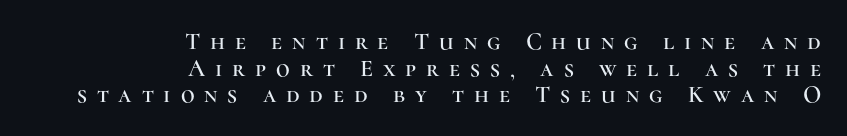
Q: Is the text italic (slanted)? A: No, it is upright.
Q: Is the text underlined? A: No.
Q: How is the paragraph aligned? A: Right-aligned.
Q: Is the spacing between letters normal or unusually wide? A: Unusually wide.
Q: Is the spacing between lines tight, normal or loose? A: Tight.
